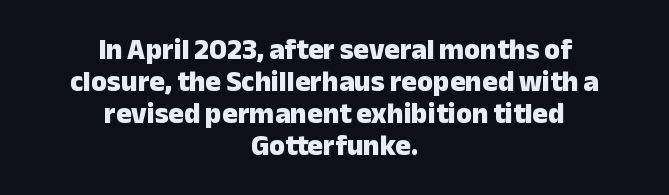
Q: Is the text bold? A: Yes.
Q: Is the text italic (slanted)? A: No, it is upright.
Q: Is the typeface a serif or a sans-serif typeface? A: Sans-serif.
Q: Is the text underlined? A: No.
Q: How is the paragraph aligned? A: Centered.
Q: Is the spacing between letters normal or unusually wide? A: Normal.
Q: Is the spacing between lines tight, normal or loose? A: Tight.
Q: Width (condensed, normal, or wide)? A: Normal.
Q: Stroke contrast? A: Low.
Q: x-height? A: Medium.
Q: Monospaced? A: No.
